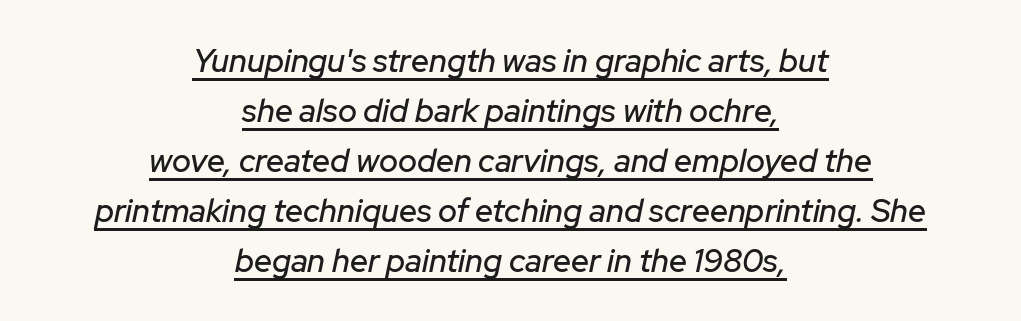
{"italic": "yes", "lean": "right", "slant_degrees": 12, "width": "normal", "stroke_contrast": "low", "x_height": "medium", "monospaced": "no", "underline": "yes", "align": "center", "line_spacing": "normal", "line_spacing_ratio": 1.56, "letter_spacing": "normal", "letter_spacing_em": 0.0, "glyph_px": 32}
